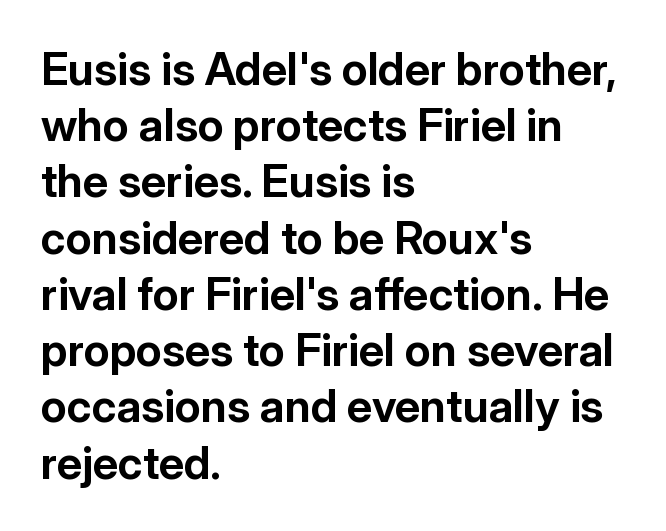
{"serif": "no", "italic": "no", "bold": "yes", "weight": "bold", "width": "normal", "stroke_contrast": "low", "x_height": "medium", "monospaced": "no", "underline": "no", "align": "left", "line_spacing": "normal", "line_spacing_ratio": 1.25, "letter_spacing": "normal", "letter_spacing_em": 0.0, "glyph_px": 45}
